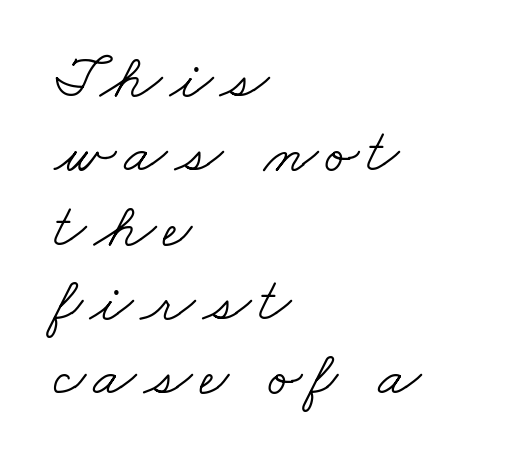
Line beginnings align vertically; line endings do not. No extra ink here — the face is not bold. Plain, unruled lines of type. Examine the stroke ends and you'll spot serifs.
